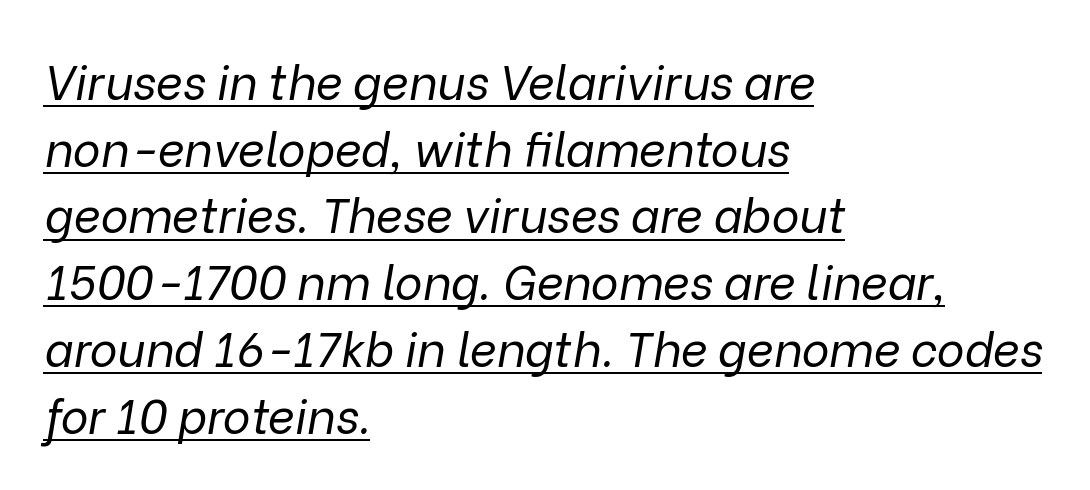
{"italic": "yes", "lean": "right", "slant_degrees": 9, "bold": "no", "weight": "regular", "width": "normal", "stroke_contrast": "low", "x_height": "medium", "monospaced": "no", "underline": "yes", "align": "left", "line_spacing": "normal", "line_spacing_ratio": 1.42, "letter_spacing": "normal", "letter_spacing_em": 0.0, "glyph_px": 47}
